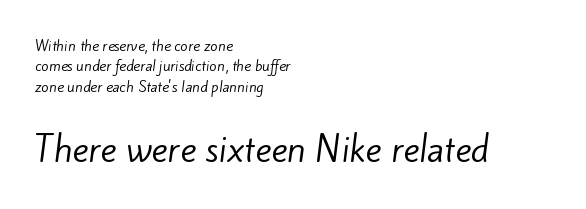
The text block is weighted toward the left margin, trailing off unevenly rightward. Is the stroke heavy? The answer is a plain regular-or-lighter. Standard letterfit; no display-style spreading of the glyphs. Proportional: the letters do not fall into vertical columns. Line spacing here is normal. The designer went with a sans here, leaving each stem footless.
